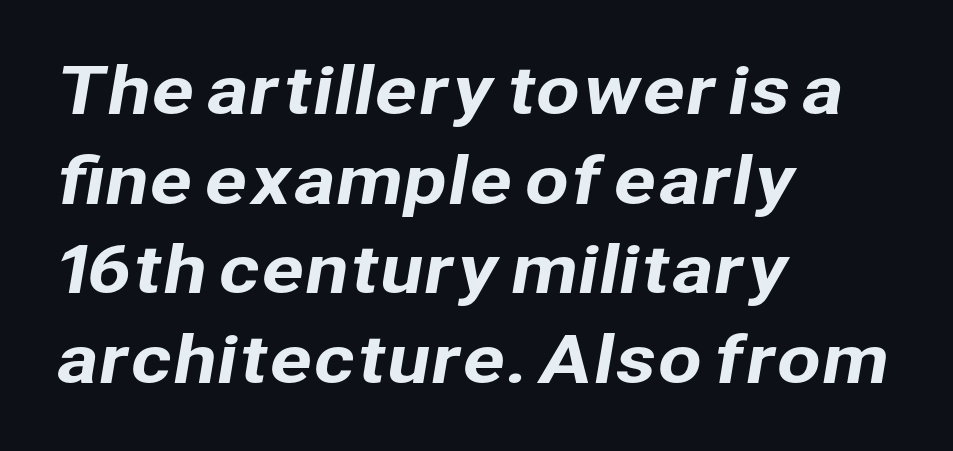
{"serif": "no", "width": "normal", "stroke_contrast": "low", "x_height": "medium", "monospaced": "no", "underline": "no", "align": "left", "line_spacing": "normal", "line_spacing_ratio": 1.4, "letter_spacing": "normal", "letter_spacing_em": 0.0, "glyph_px": 64}
